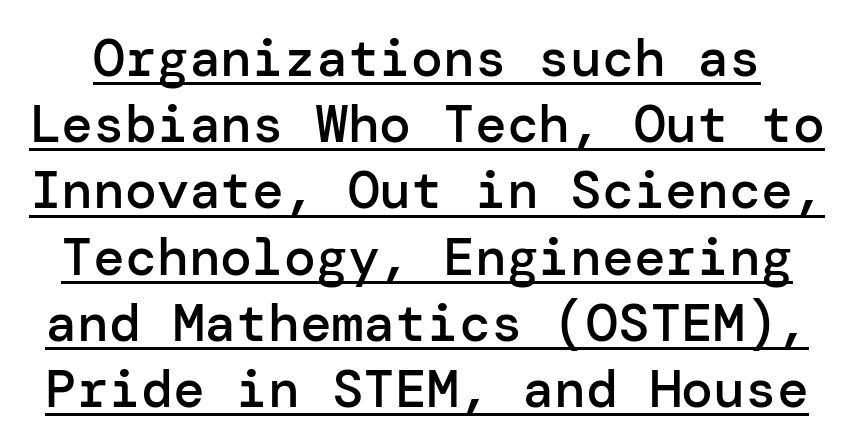
{"serif": "no", "italic": "no", "bold": "semi", "weight": "semibold", "width": "normal", "stroke_contrast": "low", "x_height": "medium", "underline": "yes", "line_spacing": "normal", "line_spacing_ratio": 1.25, "letter_spacing": "normal", "letter_spacing_em": 0.0, "glyph_px": 53}
